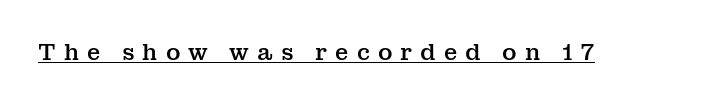
Q: Is the text italic (slanted)? A: No, it is upright.
Q: Is the text underlined? A: Yes.
Q: Is the spacing between letters normal or unusually wide? A: Unusually wide.
